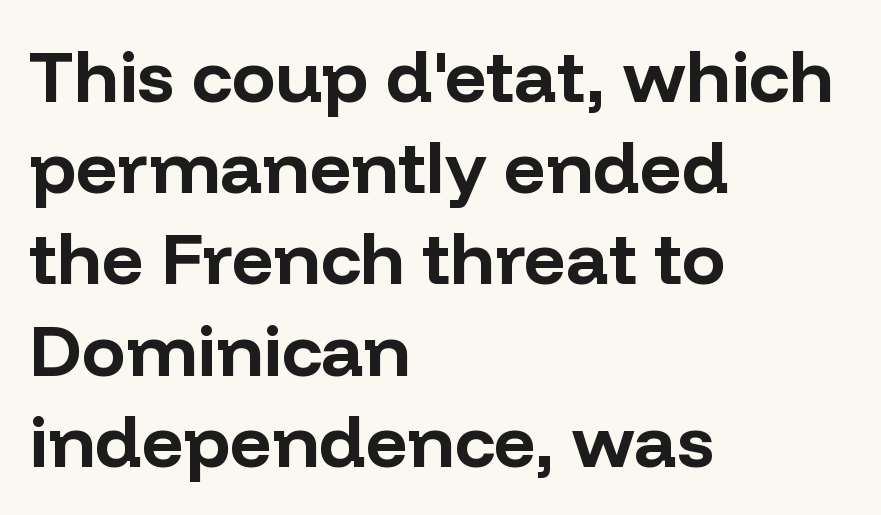
{"serif": "no", "italic": "no", "bold": "yes", "weight": "bold", "width": "normal", "stroke_contrast": "low", "x_height": "medium", "monospaced": "no", "underline": "no", "align": "left", "line_spacing": "normal", "line_spacing_ratio": 1.25, "letter_spacing": "normal", "letter_spacing_em": 0.0, "glyph_px": 73}
